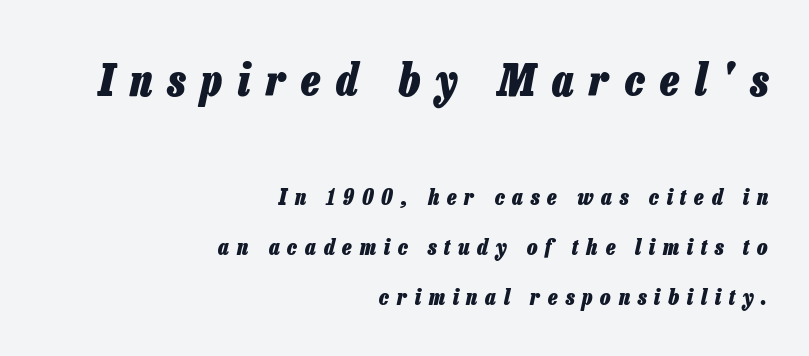
{"italic": "yes", "lean": "right", "slant_degrees": 13, "bold": "yes", "weight": "heavy", "width": "condensed", "stroke_contrast": "low", "x_height": "medium", "monospaced": "no", "underline": "no", "align": "right", "line_spacing": "loose", "line_spacing_ratio": 2.28, "letter_spacing": "wide", "letter_spacing_em": 0.36, "larger_block": "first", "size_ratio": 2.0, "glyph_px": 44}
